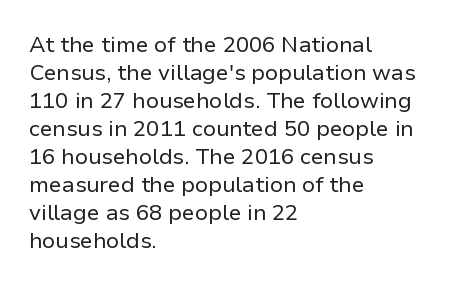
No extra ink here — the face is not bold. Students, observe: this is what conventionally led text looks like. Visually the block forms a straight wall on the left and a jagged coastline on the right. Clear beneath every line of the passage.
